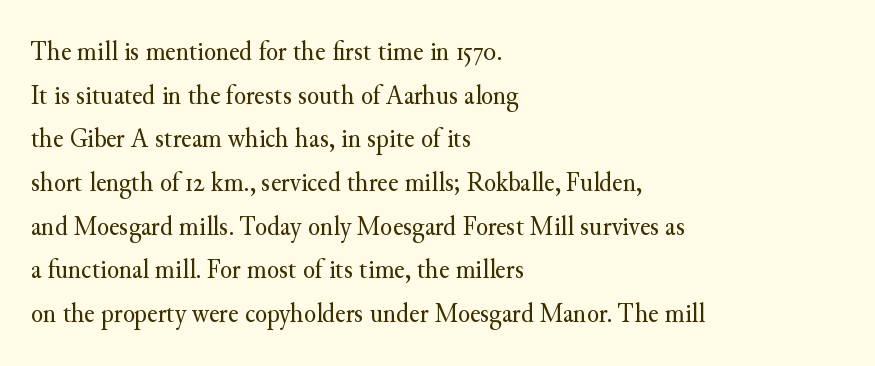
{"serif": "yes", "italic": "no", "bold": "no", "weight": "regular", "width": "normal", "stroke_contrast": "medium", "x_height": "small", "monospaced": "no", "underline": "no", "align": "left", "line_spacing": "normal", "line_spacing_ratio": 1.56, "letter_spacing": "normal", "letter_spacing_em": 0.0, "glyph_px": 28}
